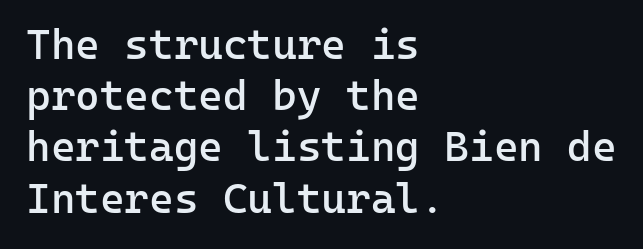
Q: Is the text bold? A: Semi-bold.
Q: Is the text italic (slanted)? A: No, it is upright.
Q: Is the typeface a serif or a sans-serif typeface? A: Sans-serif.
Q: Is the text underlined? A: No.
Q: How is the paragraph aligned? A: Left-aligned.
Q: Is the spacing between letters normal or unusually wide? A: Normal.
Q: Width (condensed, normal, or wide)? A: Normal.
Q: Stroke contrast? A: Low.
Q: x-height? A: Medium.
Q: Monospaced? A: Yes.
